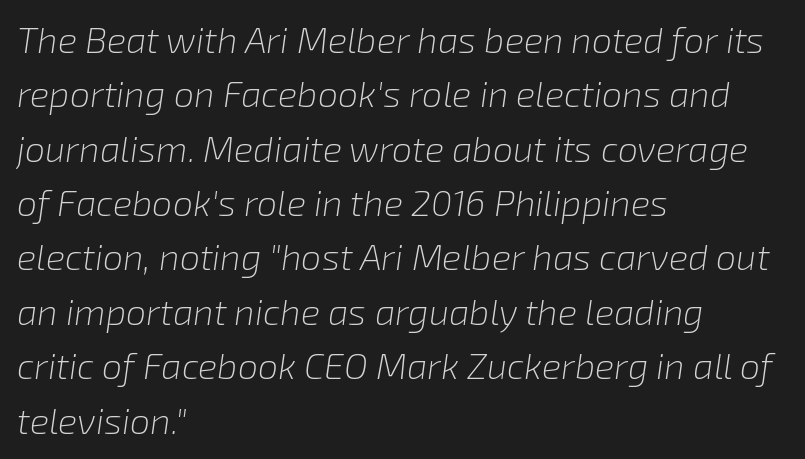
Q: Is the text bold? A: No.
Q: Is the text italic (slanted)? A: Yes, it leans right by about 8 degrees.
Q: Is the text underlined? A: No.
Q: How is the paragraph aligned? A: Left-aligned.
Q: Is the spacing between letters normal or unusually wide? A: Normal.
Q: Is the spacing between lines tight, normal or loose? A: Normal.
Q: Width (condensed, normal, or wide)? A: Normal.
Q: Stroke contrast? A: Low.
Q: x-height? A: Medium.
Q: Monospaced? A: No.
